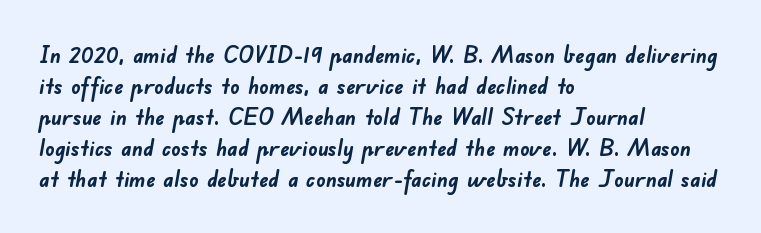
Caption: bold face, heavy strokes. The horizontal fit of the characters is conventional and even. The rows are spaced the way most documents space them. The lines are quadded left.
